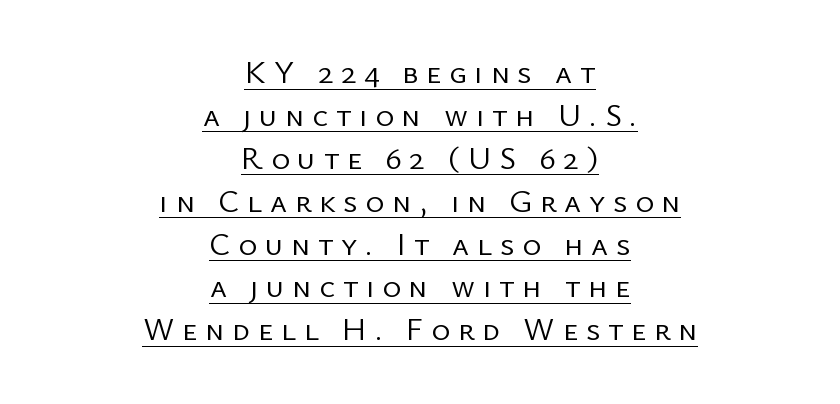
{"serif": "no", "italic": "no", "bold": "no", "weight": "regular", "width": "normal", "stroke_contrast": "low", "x_height": "medium", "monospaced": "no", "underline": "yes", "align": "center", "line_spacing": "normal", "line_spacing_ratio": 1.34, "letter_spacing": "wide", "letter_spacing_em": 0.24, "glyph_px": 32}
